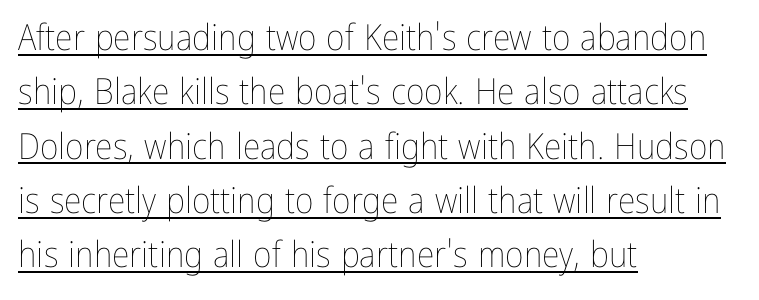
Glance below the letters and you will spot a drawn line. Stem width sits at or under what a default text font uses. How would I describe the line gaps? Plain and ordinary. Ascenders rise straight up at ninety degrees. Character widths vary here, with narrow letters taking less room than wide ones. Horizontally, the lines are justified to the leading edge only.
